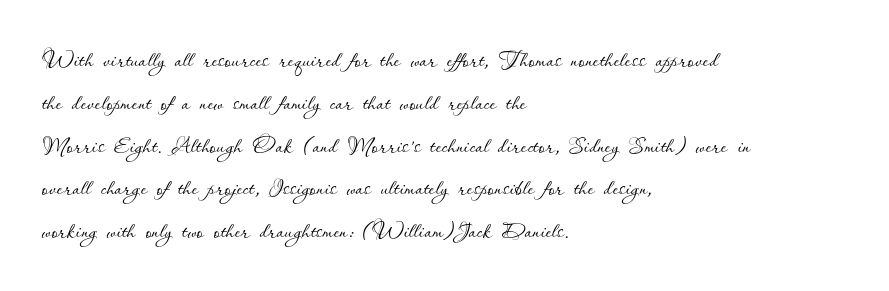
The line texture is even and compact thanks to regular tracking. Stem width sits at or under what a default text font uses. Compared with a centered layout, this one pins lines to the left instead. You could not count columns in this text — the font is proportionally spaced.
